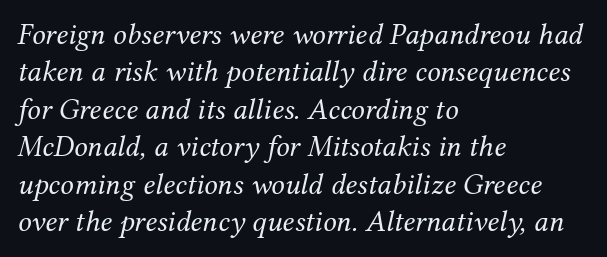
Q: Is the text bold? A: No.
Q: Is the text italic (slanted)? A: Yes, it leans right by about 12 degrees.
Q: Is the typeface a serif or a sans-serif typeface? A: Serif.
Q: Is the text underlined? A: No.
Q: How is the paragraph aligned? A: Left-aligned.
Q: Is the spacing between letters normal or unusually wide? A: Normal.
Q: Is the spacing between lines tight, normal or loose? A: Normal.
Q: Width (condensed, normal, or wide)? A: Normal.
Q: Stroke contrast? A: Medium.
Q: x-height? A: Medium.
Q: Monospaced? A: No.
